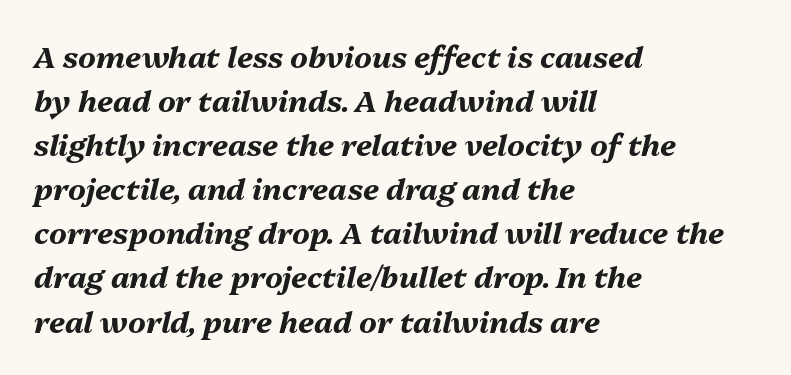
The image shows 30 px bold type, italic (leaning right); set left-aligned, normal line spacing (1.47x), normal letter spacing, not underlined; medium stroke contrast and a medium x-height.
